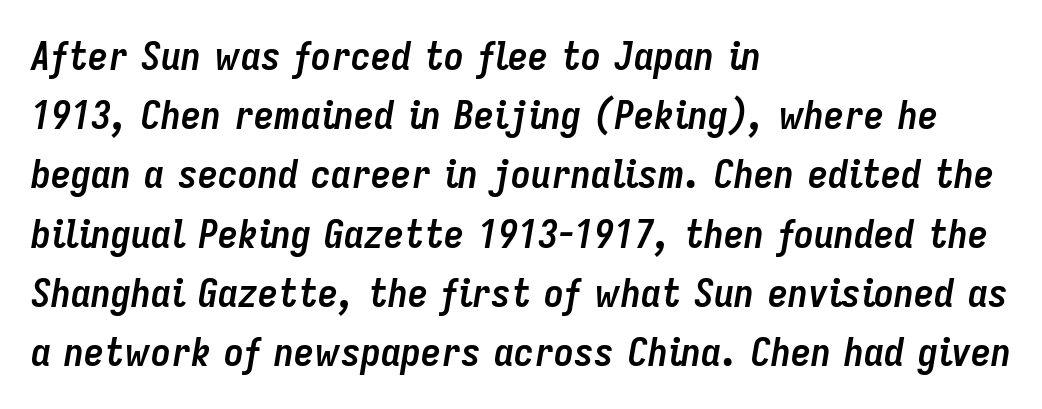
{"italic": "yes", "lean": "right", "slant_degrees": 9, "bold": "yes", "weight": "semibold", "width": "condensed", "stroke_contrast": "low", "x_height": "medium", "monospaced": "no", "underline": "no", "align": "left", "line_spacing": "normal", "line_spacing_ratio": 1.48, "letter_spacing": "normal", "letter_spacing_em": 0.0, "glyph_px": 40}
